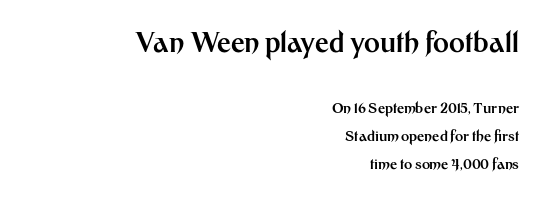
{"italic": "no", "bold": "yes", "underline": "no", "align": "right", "line_spacing": "loose", "line_spacing_ratio": 1.99, "letter_spacing": "normal", "letter_spacing_em": 0.0, "larger_block": "first", "size_ratio": 1.93, "glyph_px": 27}
